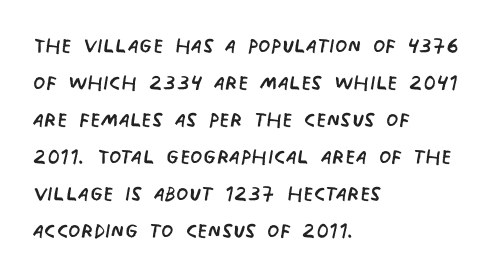
Q: Is the text bold? A: No.
Q: Is the typeface a serif or a sans-serif typeface? A: Sans-serif.
Q: Is the text underlined? A: No.
Q: How is the paragraph aligned? A: Left-aligned.
Q: Is the spacing between letters normal or unusually wide? A: Normal.
Q: Is the spacing between lines tight, normal or loose? A: Normal.
Q: Width (condensed, normal, or wide)? A: Condensed.
Q: Stroke contrast? A: Low.
Q: x-height? A: Large.
Q: Monospaced? A: No.
